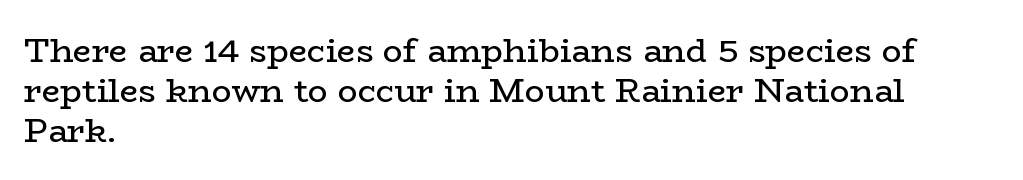
The image shows 33 px regular-weight, wide serif type, upright; set left-aligned, line spacing 1.21x, normal letter spacing, not underlined; low stroke contrast and a medium x-height.
